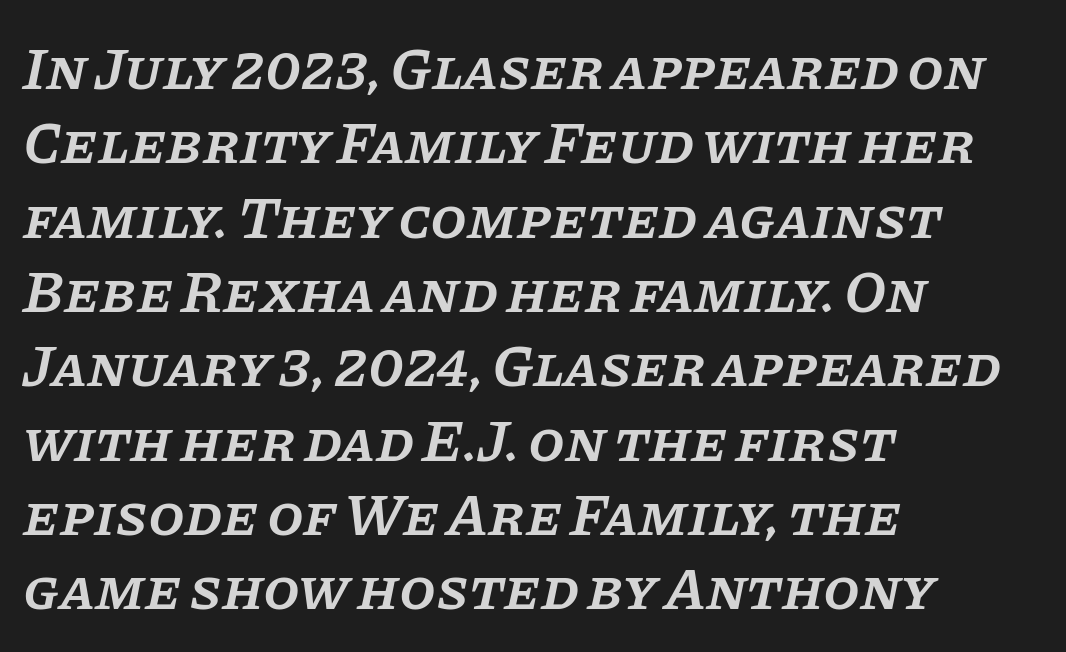
The image shows 59 px semibold serif type, italic (leaning right); set left-aligned, normal line spacing (1.26x), normal letter spacing, not underlined; low stroke contrast and a large x-height.
